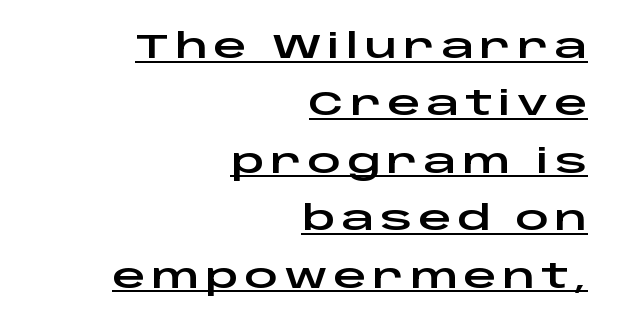
The image shows 33 px wide sans-serif type, upright; set right-aligned, line spacing 1.74x, underlined; low stroke contrast and a large x-height.
